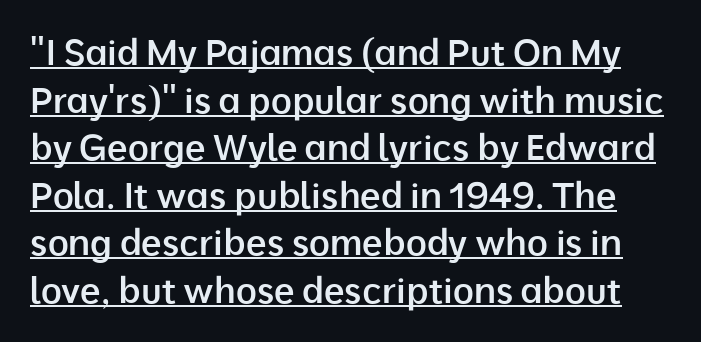
The image shows 36 px semibold sans-serif type, upright; set normal line spacing (1.32x), normal letter spacing, underlined; low stroke contrast and a medium x-height.
